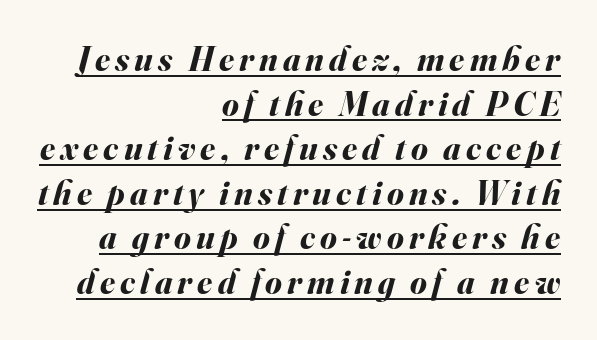
{"italic": "yes", "lean": "right", "slant_degrees": 16, "bold": "yes", "weight": "bold", "width": "normal", "stroke_contrast": "medium", "x_height": "small", "monospaced": "no", "underline": "yes", "align": "right", "line_spacing": "normal", "line_spacing_ratio": 1.31, "glyph_px": 34}
